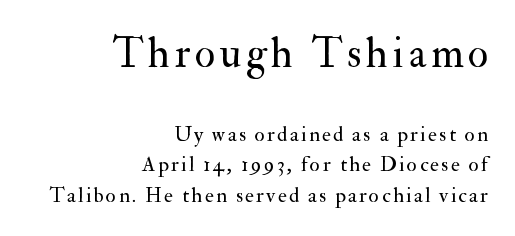
The image shows 42 px regular-weight serif type, upright; set right-aligned, normal line spacing (1.44x), not underlined; the first (top) block is 2.0x larger; medium stroke contrast and a small x-height.
